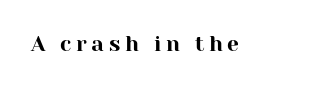
The image shows 21 px text type, upright; set unusually wide letter spacing (+0.22 em), not underlined.
